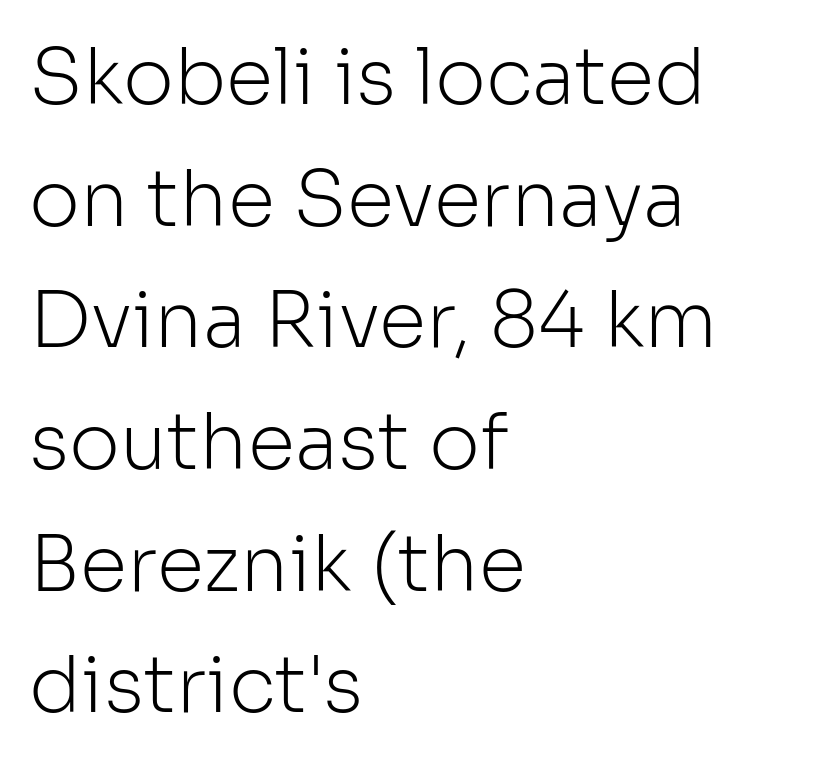
The image shows 77 px light sans-serif type, upright; set left-aligned, normal line spacing (1.58x), normal letter spacing, not underlined; low stroke contrast and a medium x-height.
